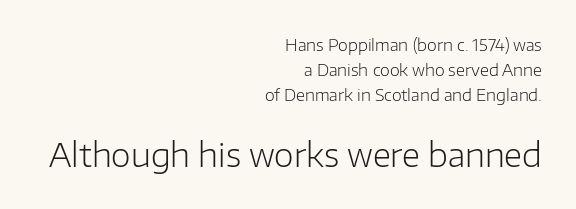
{"serif": "no", "italic": "no", "bold": "no", "weight": "light", "width": "normal", "stroke_contrast": "low", "x_height": "medium", "monospaced": "no", "underline": "no", "align": "right", "line_spacing": "normal", "line_spacing_ratio": 1.55, "letter_spacing": "normal", "letter_spacing_em": 0.0, "larger_block": "second", "size_ratio": 2.0, "glyph_px": 32}
